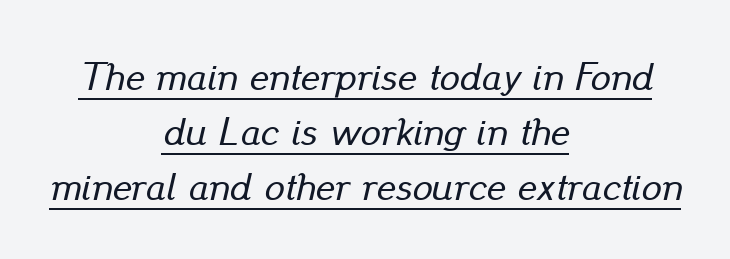
Varying glyph widths throughout — classic text-font behaviour. Glance below the letters and you will spot a drawn line. One-word summary of the alignment: center. The horizontal fit of the characters is conventional and even.
